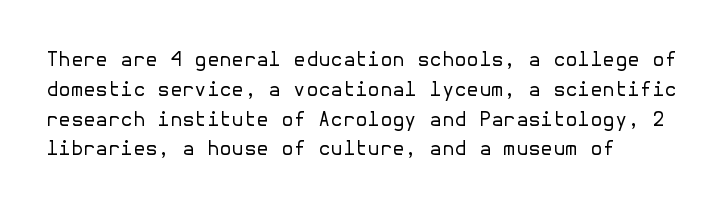
The cut favours lightness, reaching ordinary text weight at its darkest. Clear beneath every line of the passage. The type sits square on the baseline with zero lean. You could call the tracking neutral — neither tight nor loose.
